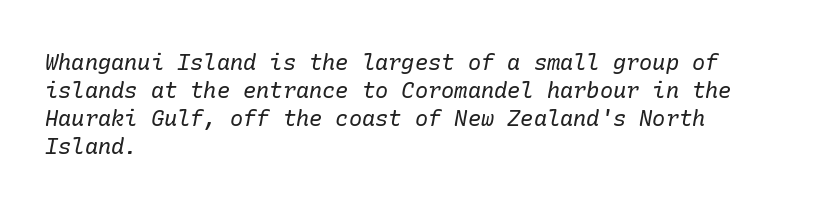
{"italic": "yes", "lean": "right", "slant_degrees": 10, "bold": "no", "underline": "no", "align": "left", "line_spacing": "normal", "line_spacing_ratio": 1.28, "letter_spacing": "normal", "letter_spacing_em": 0.0, "glyph_px": 22}
